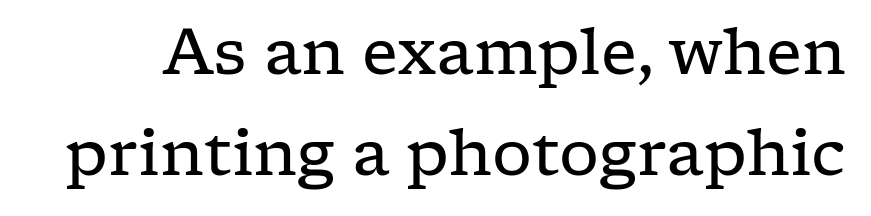
{"serif": "yes", "italic": "no", "bold": "no", "weight": "regular", "width": "wide", "stroke_contrast": "low", "x_height": "medium", "monospaced": "no", "underline": "no", "line_spacing": "normal", "line_spacing_ratio": 1.61, "letter_spacing": "normal", "letter_spacing_em": 0.0, "glyph_px": 63}
